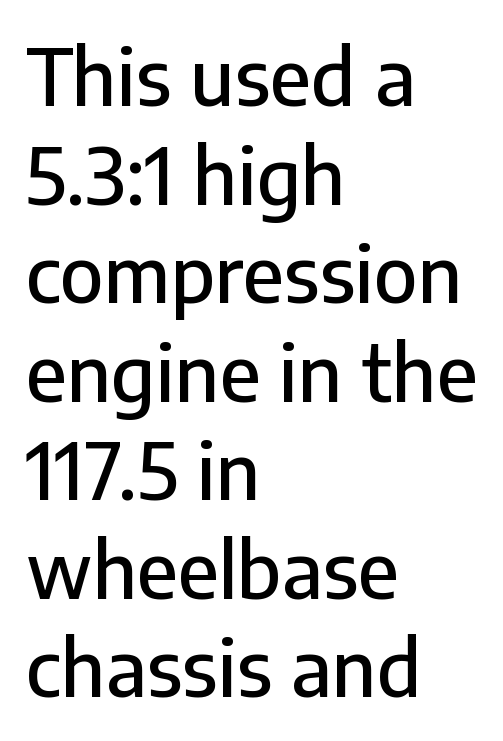
{"serif": "no", "italic": "no", "width": "normal", "stroke_contrast": "low", "x_height": "medium", "monospaced": "no", "underline": "no", "align": "left", "line_spacing": "normal", "line_spacing_ratio": 1.28, "letter_spacing": "normal", "letter_spacing_em": 0.0, "glyph_px": 77}
